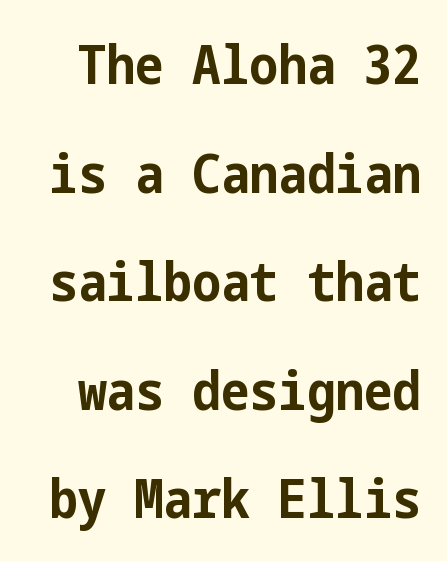
Q: Is the text bold? A: Yes.
Q: Is the text italic (slanted)? A: No, it is upright.
Q: Is the typeface a serif or a sans-serif typeface? A: Sans-serif.
Q: Is the text underlined? A: No.
Q: Is the spacing between letters normal or unusually wide? A: Normal.
Q: Is the spacing between lines tight, normal or loose? A: Loose.
Q: Width (condensed, normal, or wide)? A: Condensed.
Q: Stroke contrast? A: Low.
Q: x-height? A: Medium.
